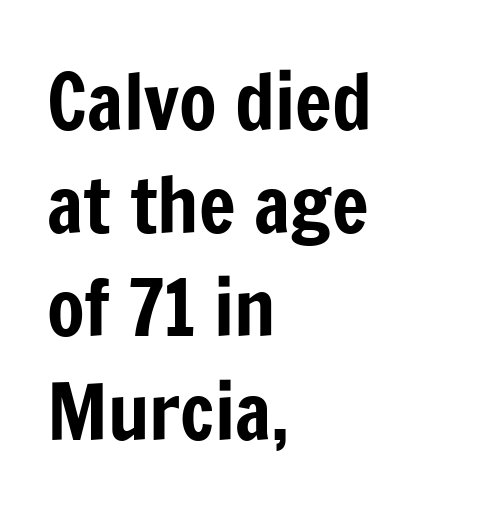
The image shows 77 px condensed sans-serif type, upright; set left-aligned, normal line spacing (1.34x), normal letter spacing, not underlined; low stroke contrast and a medium x-height.
